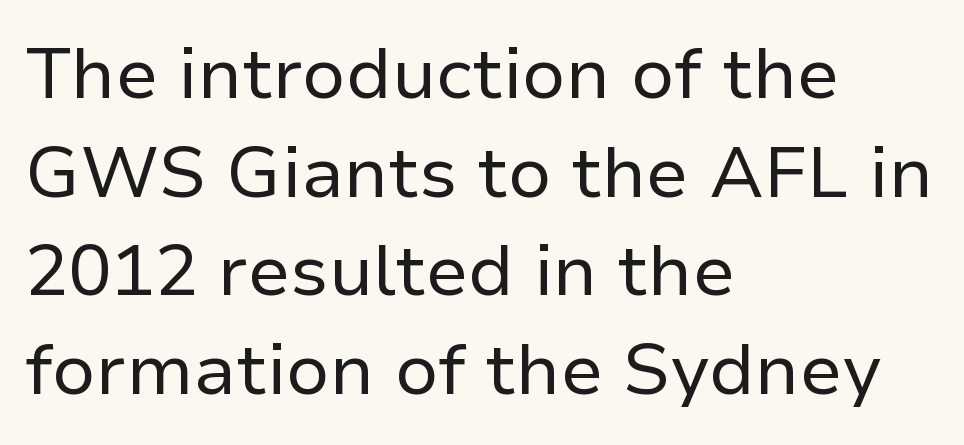
The image shows 72 px regular-weight sans-serif type, upright; set left-aligned, normal line spacing (1.37x), normal letter spacing, not underlined; low stroke contrast and a medium x-height.
